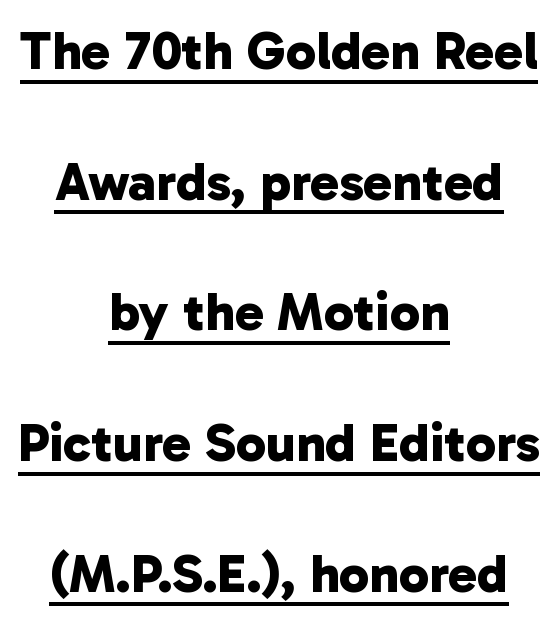
{"serif": "no", "bold": "yes", "weight": "bold", "width": "normal", "stroke_contrast": "low", "x_height": "medium", "monospaced": "no", "underline": "yes", "align": "center", "line_spacing": "loose", "line_spacing_ratio": 2.42, "letter_spacing": "normal", "letter_spacing_em": 0.0, "glyph_px": 54}
